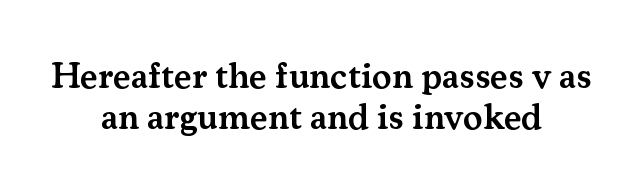
Vertical spacing — tight. The letters advance in unequal steps, a hallmark of proportional type. The type sits square on the baseline with zero lean. No word sits above an underline. Tracking value appears to be zero — textbook default spacing.
